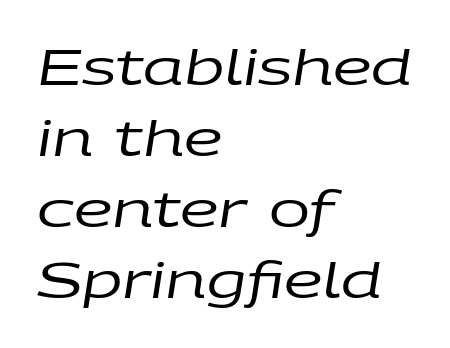
Is this a fixed-width face? No — the glyphs have proportional, varying widths. Designer's note — italics engaged. A normal amount of white space separates one row of letters from the next. How are the letters spaced? Ordinarily, with no added tracking. Think standard paragraph weight, or any step lighter than that. Does the copy run flush right? No — it runs flush left.
